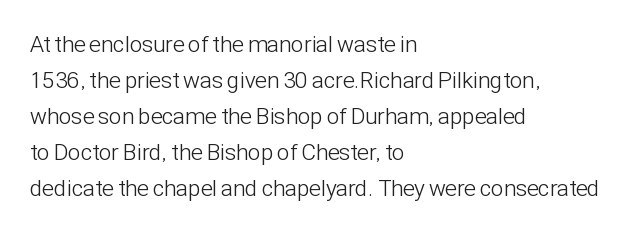
The foot of each line stays bare and open. It's the straight-up-and-down kind of type. The gaps between neighbouring characters are ordinary and unremarkable. A normal amount of white space separates one row of letters from the next. Typeset ragged right — the left edge is the straight one. Is the stroke heavy? The answer is a plain regular-or-lighter.
